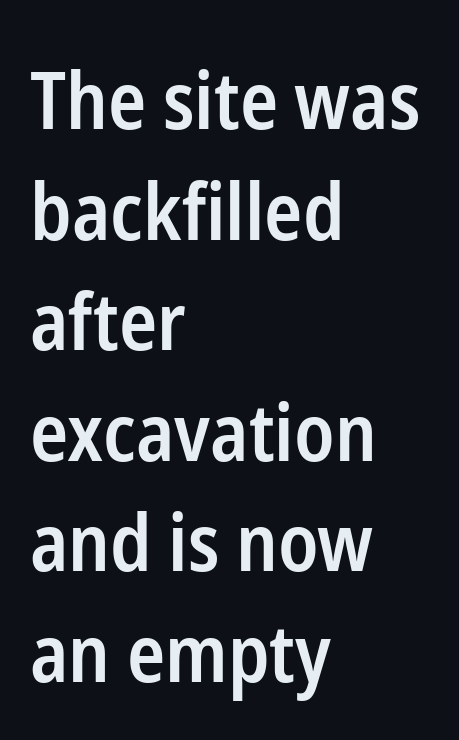
Each letter keeps its own natural width here, so spacing adapts to shape. Regular leading. Tall strokes in this sample are plumb rather than angled. Weight check: semibold — heavier than regular, not quite bold.
